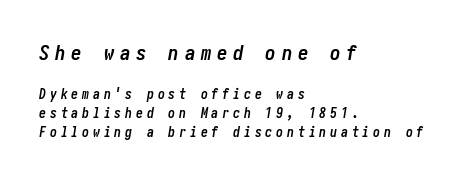
{"italic": "yes", "lean": "right", "slant_degrees": 10, "bold": "yes", "underline": "no", "align": "left", "line_spacing": "normal", "line_spacing_ratio": 1.38, "letter_spacing": "wide", "letter_spacing_em": 0.27, "larger_block": "first", "size_ratio": 1.5, "glyph_px": 21}
